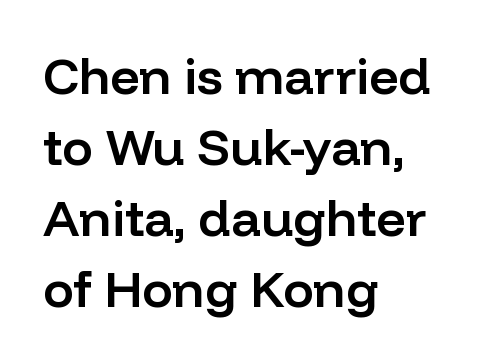
Typographic density is moderately raised because the face is semibold. Does the type have serifs? No, each stem ends abruptly. The vertical gap from one line to the next is medium. Plain, unruled lines of type. Proportional: the letters do not fall into vertical columns.
